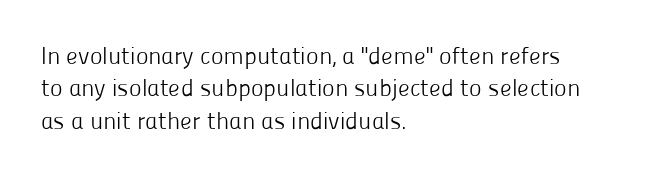
Q: Is the text bold? A: No.
Q: Is the text italic (slanted)? A: No, it is upright.
Q: Is the text underlined? A: No.
Q: How is the paragraph aligned? A: Left-aligned.
Q: Is the spacing between letters normal or unusually wide? A: Normal.
Q: Is the spacing between lines tight, normal or loose? A: Normal.
